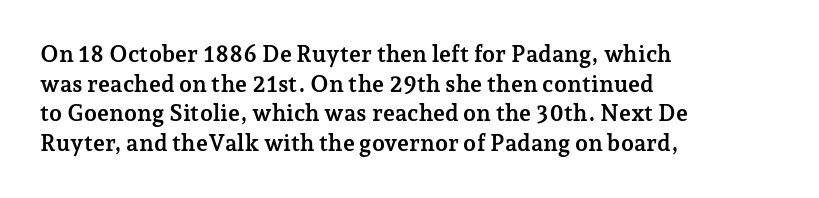
Is there any slant? The stems are plumb. Nothing unusual about the tracking: characters are spaced as the font intends. These words are printed bold, with thick strokes throughout. Evenly set lines give the paragraph a standard silhouette.
